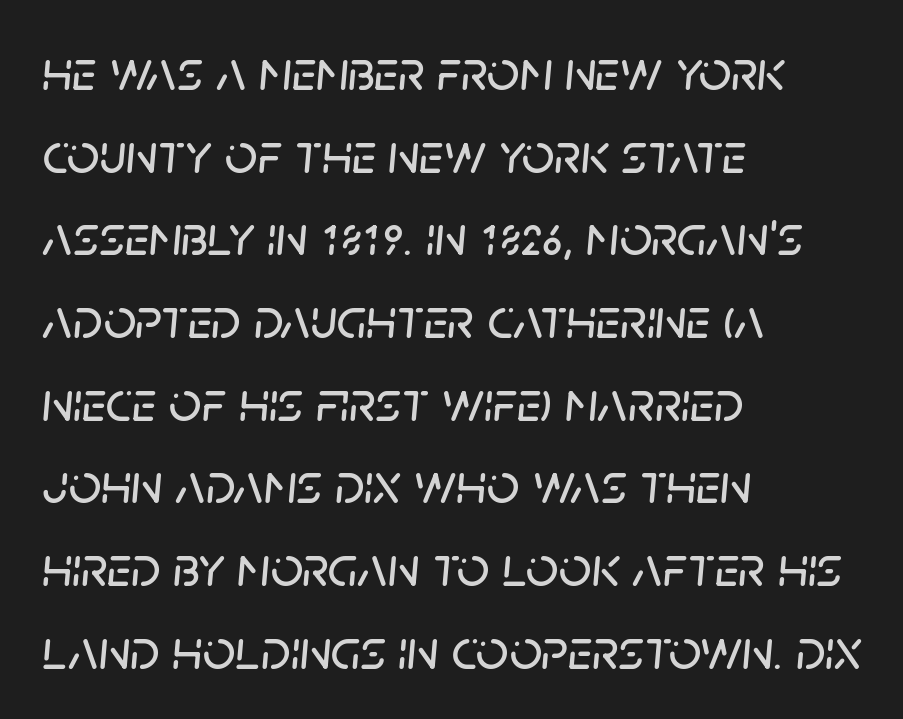
{"italic": "yes", "lean": "right", "slant_degrees": 5, "width": "normal", "stroke_contrast": "low", "x_height": "large", "monospaced": "no", "underline": "no", "align": "left", "line_spacing": "normal", "line_spacing_ratio": 1.45, "letter_spacing": "normal", "letter_spacing_em": 0.0, "glyph_px": 57}
